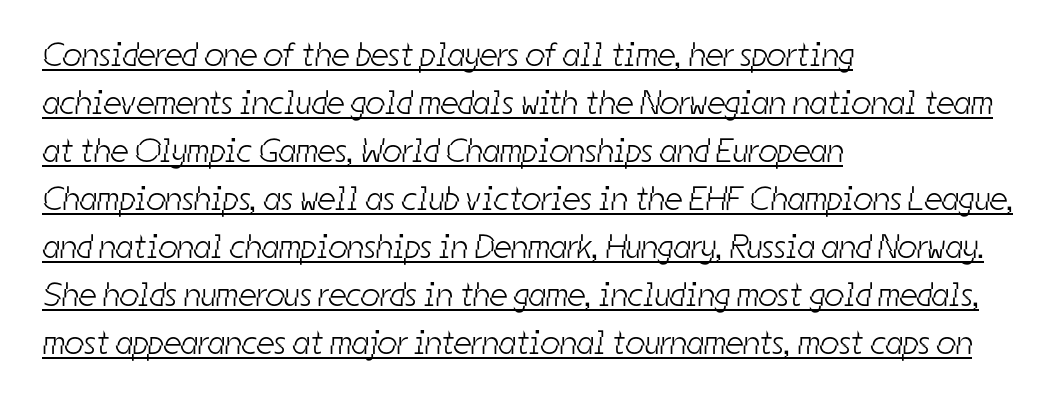
{"serif": "no", "bold": "no", "weight": "light", "width": "condensed", "stroke_contrast": "low", "x_height": "medium", "monospaced": "no", "underline": "yes", "align": "left", "line_spacing": "normal", "line_spacing_ratio": 1.41, "letter_spacing": "normal", "letter_spacing_em": 0.0, "glyph_px": 34}
